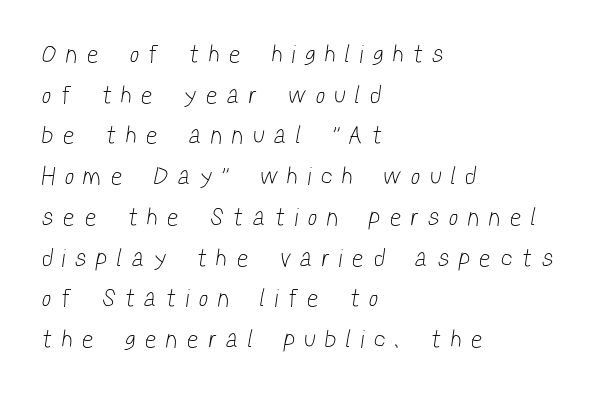
{"bold": "no", "underline": "no", "align": "left", "line_spacing": "normal", "line_spacing_ratio": 1.63, "letter_spacing": "wide", "letter_spacing_em": 0.46, "glyph_px": 25}
